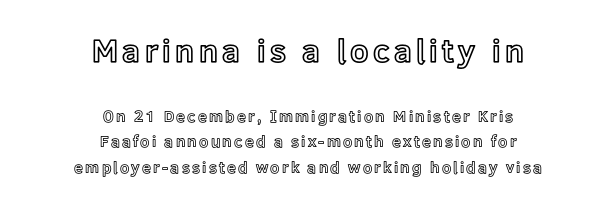
The image shows 32 px text type, upright; set centered, normal line spacing (1.6x), not underlined; the first (top) block is 2.0x larger; a medium x-height.
